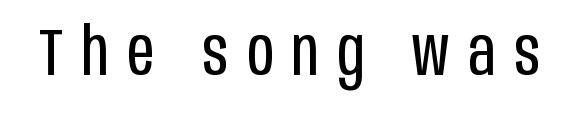
The image shows 66 px regular-weight, condensed sans-serif type, upright; set unusually wide letter spacing (+0.28 em), not underlined; low stroke contrast and a large x-height.
